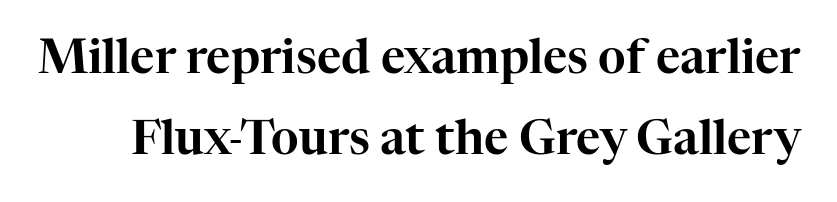
Nobody touched the tracking dial on this one. Every character sits straight up, as roman type does. Look at the bottom of the vertical strokes: they flare into serifs here. This sample has the flowing, uneven cadence of proportional lettering. Quick note: underline off.
